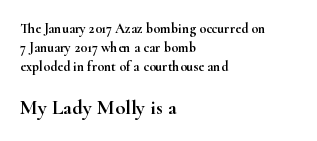
The more generous point size was reserved for the lower chunk. Each line starts at the same left margin while the right side varies. Rule under the text: the space is simply empty. Characters remain perfectly vertical along every line. Short note: letters normally spaced.
